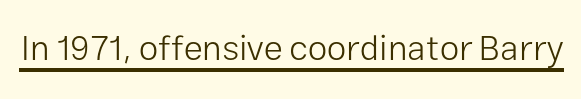
Q: Is the text bold? A: No.
Q: Is the text italic (slanted)? A: No, it is upright.
Q: Is the typeface a serif or a sans-serif typeface? A: Sans-serif.
Q: Is the text underlined? A: Yes.
Q: Is the spacing between letters normal or unusually wide? A: Normal.
Q: Width (condensed, normal, or wide)? A: Normal.
Q: Stroke contrast? A: Low.
Q: x-height? A: Medium.
Q: Monospaced? A: No.
